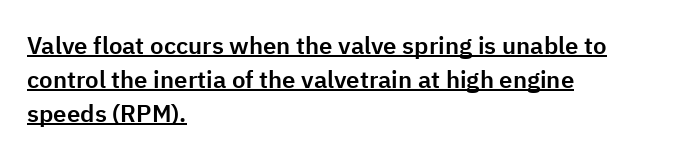
Q: Is the text italic (slanted)? A: No, it is upright.
Q: Is the text underlined? A: Yes.
Q: How is the paragraph aligned? A: Left-aligned.
Q: Is the spacing between letters normal or unusually wide? A: Normal.
Q: Is the spacing between lines tight, normal or loose? A: Normal.
